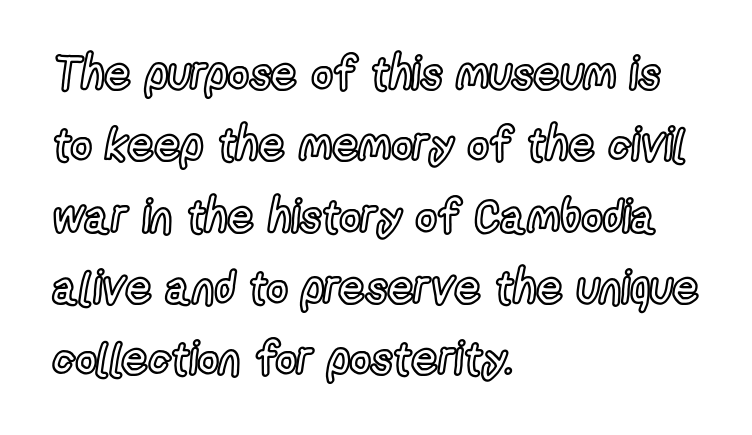
{"width": "condensed", "x_height": "medium", "monospaced": "no", "underline": "no", "align": "left", "line_spacing": "normal", "line_spacing_ratio": 1.55, "letter_spacing": "normal", "letter_spacing_em": 0.0, "glyph_px": 46}
